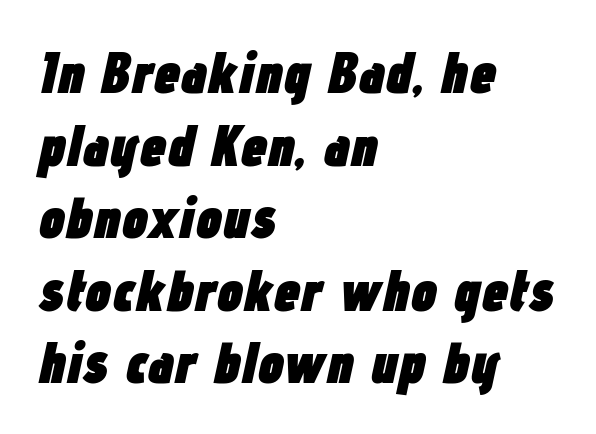
{"italic": "yes", "lean": "right", "slant_degrees": 12, "bold": "yes", "weight": "heavy", "width": "condensed", "stroke_contrast": "low", "x_height": "medium", "monospaced": "no", "underline": "no", "align": "left", "line_spacing_ratio": 1.23, "letter_spacing": "normal", "letter_spacing_em": 0.0, "glyph_px": 59}
